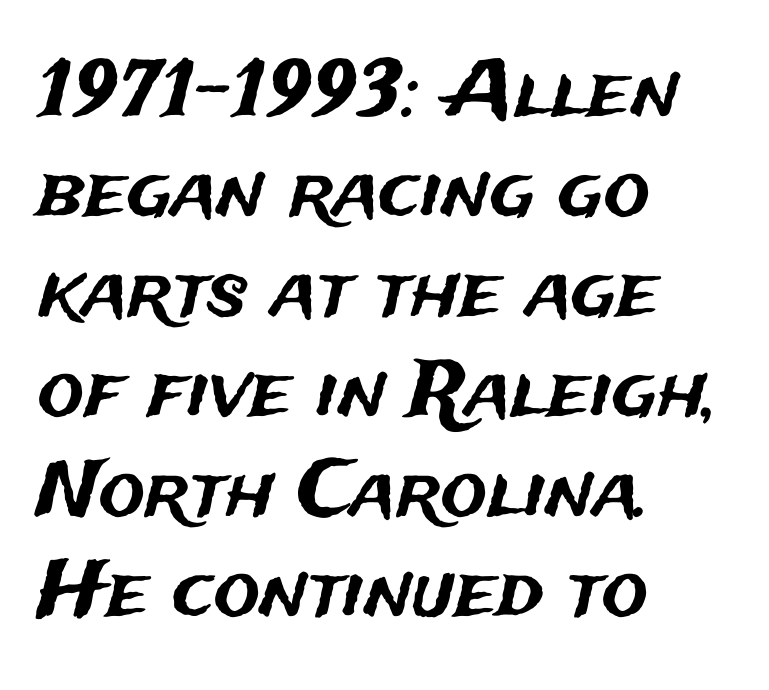
{"serif": "no", "width": "normal", "stroke_contrast": "medium", "x_height": "medium", "monospaced": "no", "underline": "no", "align": "left", "line_spacing": "normal", "line_spacing_ratio": 1.3, "letter_spacing": "normal", "letter_spacing_em": 0.0, "glyph_px": 77}
